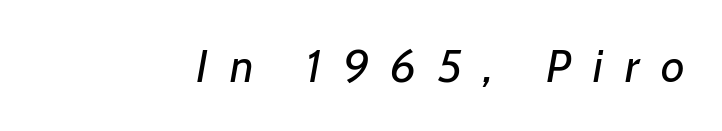
Here the designer chose a conventional face with non-uniform glyph widths. Beneath every word, the page is bare. Between one letter and the next there's a generous, obvious gap. Slant detected: the letters are inclined.
